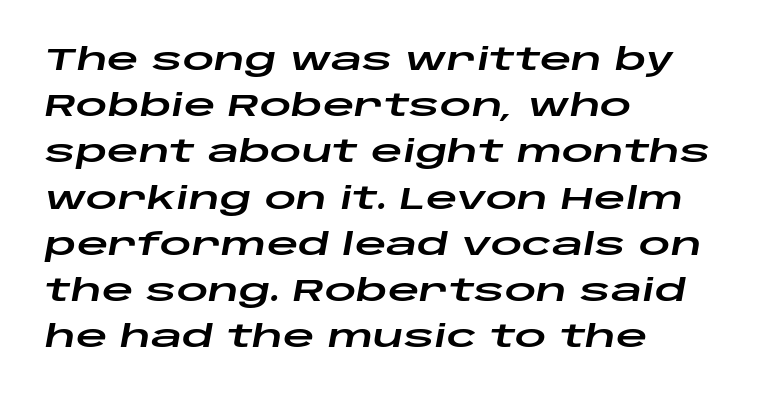
Q: Is the text italic (slanted)? A: Yes, it leans right by about 10 degrees.
Q: Is the text underlined? A: No.
Q: How is the paragraph aligned? A: Left-aligned.
Q: Is the spacing between letters normal or unusually wide? A: Normal.
Q: Is the spacing between lines tight, normal or loose? A: Normal.
Q: Width (condensed, normal, or wide)? A: Wide.
Q: Stroke contrast? A: Low.
Q: x-height? A: Large.
Q: Monospaced? A: No.
